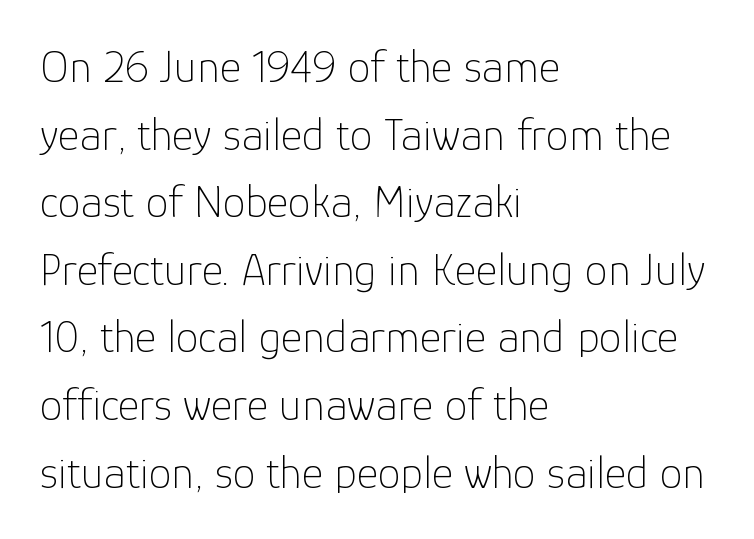
The image shows 46 px thin sans-serif type, upright; set left-aligned, normal line spacing (1.47x), normal letter spacing, not underlined; low stroke contrast and a medium x-height.
